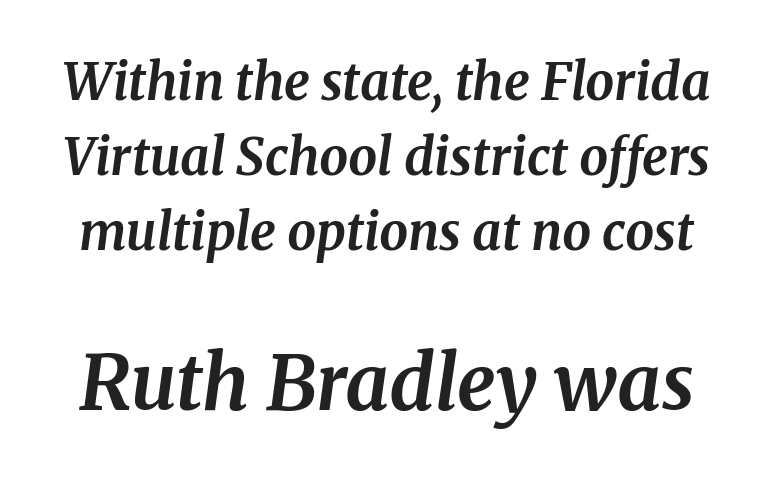
Is this a fixed-width face? No — the glyphs have proportional, varying widths. Does the type have serifs? Yes, each stem ends in a small foot. When letters slant like this, we call the style italic. Is the letter spacing exaggerated? No — it looks like the ordinary default. The glyphs have the mass of a bold cut. The lower block of text is set noticeably larger than the block above it.
